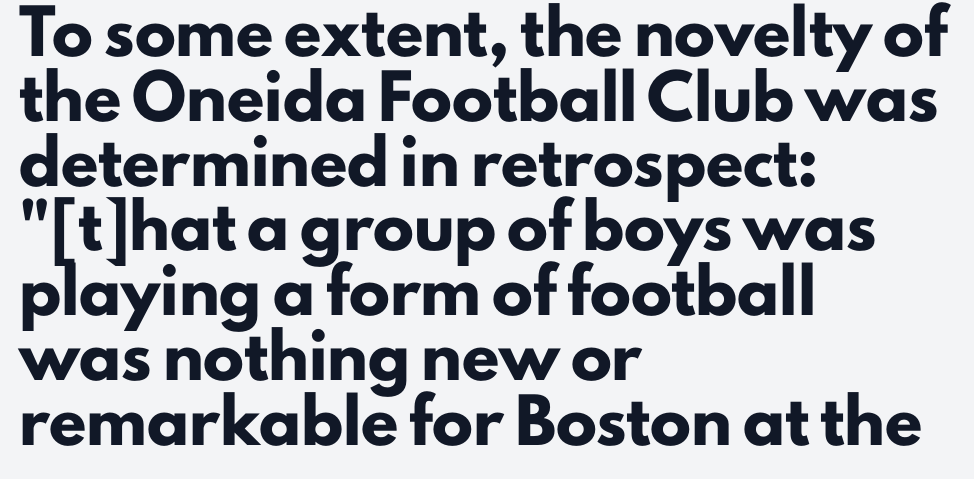
Q: Is the text bold? A: Yes.
Q: Is the text italic (slanted)? A: No, it is upright.
Q: Is the typeface a serif or a sans-serif typeface? A: Sans-serif.
Q: Is the text underlined? A: No.
Q: How is the paragraph aligned? A: Left-aligned.
Q: Is the spacing between letters normal or unusually wide? A: Normal.
Q: Is the spacing between lines tight, normal or loose? A: Normal.
Q: Width (condensed, normal, or wide)? A: Normal.
Q: Stroke contrast? A: Low.
Q: x-height? A: Small.
Q: Monospaced? A: No.
